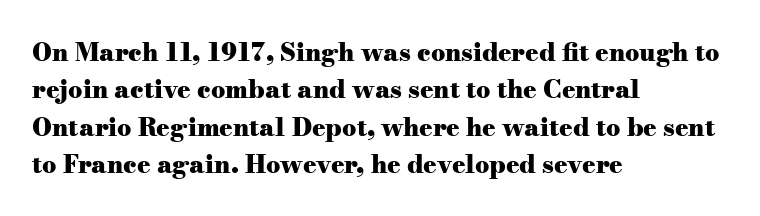
Q: Is the text bold? A: Yes.
Q: Is the text italic (slanted)? A: No, it is upright.
Q: Is the text underlined? A: No.
Q: How is the paragraph aligned? A: Left-aligned.
Q: Is the spacing between letters normal or unusually wide? A: Normal.
Q: Is the spacing between lines tight, normal or loose? A: Normal.
